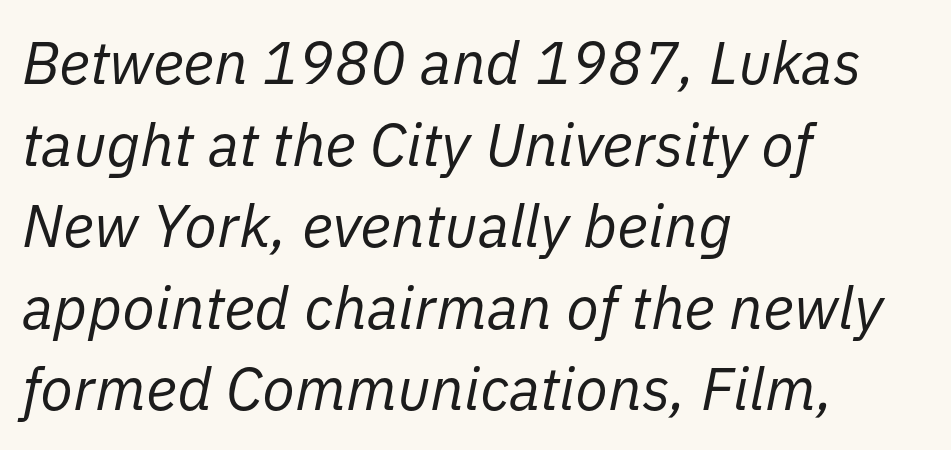
The string is rendered with underlining switched off. The rendering uses natural spacing where letterforms have individual widths. The font's italic variant was chosen for this text. These lines are set flush left with a ragged right edge. Ink coverage per letter is moderate at most.
